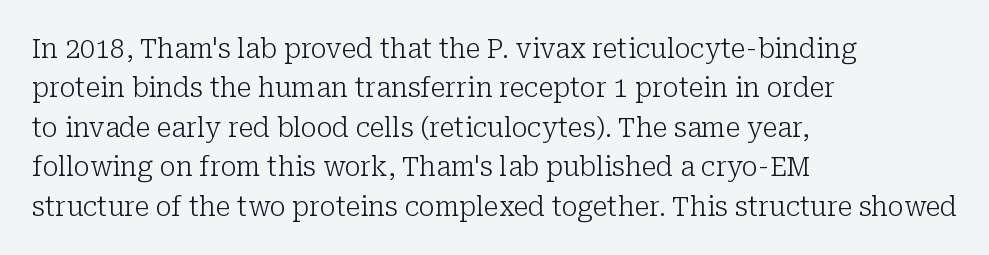
Quick note: not italic, upright. Is the stroke heavy? The answer is a plain regular-or-lighter. The setting favours the left margin, as ordinary paragraphs usually do. Has an underline been added? It has not. Tracking here is standard; glyphs follow each other at the usual distance. Line spacing here is normal.
